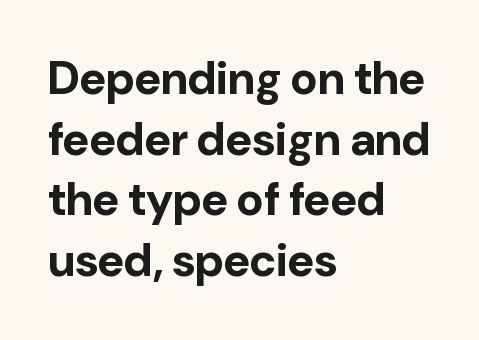
{"serif": "no", "italic": "no", "bold": "yes", "weight": "bold", "width": "normal", "stroke_contrast": "low", "x_height": "medium", "monospaced": "no", "underline": "no", "align": "left", "line_spacing": "normal", "line_spacing_ratio": 1.32, "letter_spacing": "normal", "letter_spacing_em": 0.0, "glyph_px": 46}
